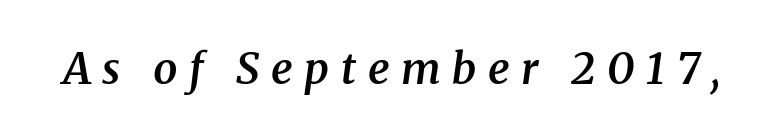
The whole block is typeset with a tilt. Nobody drew a line under any word here. The face used here is proportionally spaced, like ordinary book or web type. Does the type have serifs? Yes, each stem ends in a small foot.
